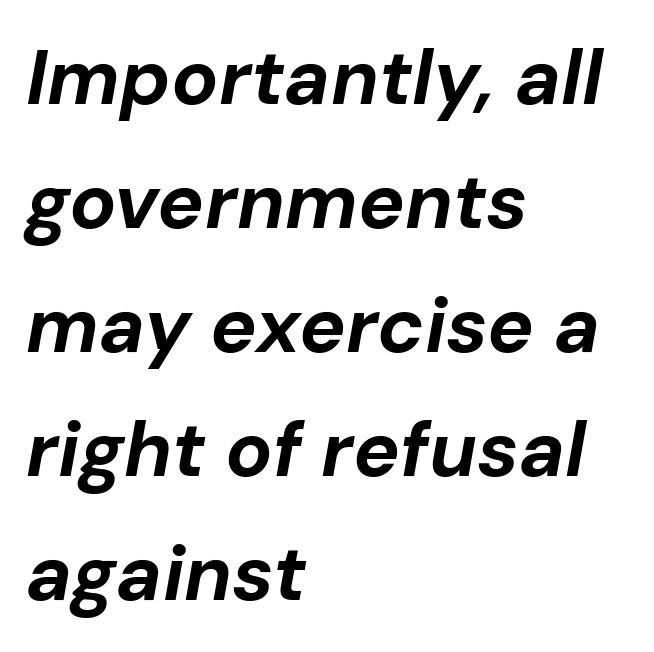
{"italic": "yes", "lean": "right", "slant_degrees": 10, "bold": "yes", "weight": "bold", "width": "normal", "stroke_contrast": "low", "x_height": "medium", "monospaced": "no", "underline": "no", "align": "left", "line_spacing": "normal", "line_spacing_ratio": 1.59, "letter_spacing": "normal", "letter_spacing_em": 0.0, "glyph_px": 78}
